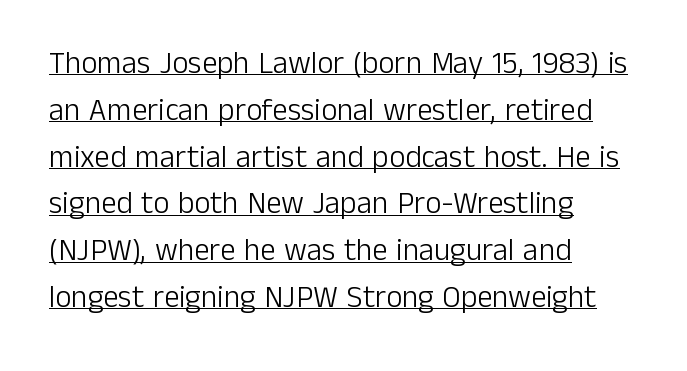
Varying glyph widths throughout — classic text-font behaviour. The compositor pushed each line to the left boundary. These lines are composed in type without serifs. Caption: standard tracking, unaltered. Stem width sits at or under what a default text font uses. Decoration check: the copy is underlined.
